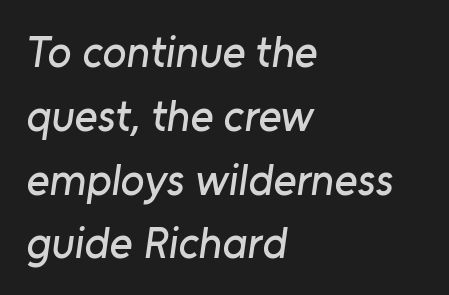
{"serif": "no", "width": "normal", "stroke_contrast": "low", "x_height": "medium", "monospaced": "no", "underline": "no", "align": "left", "line_spacing": "normal", "line_spacing_ratio": 1.45, "letter_spacing": "normal", "letter_spacing_em": 0.0, "glyph_px": 44}
